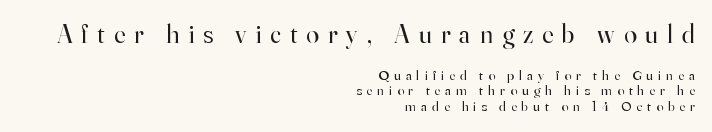
The image shows 26 px text type, upright; set right-aligned, tight line spacing (1.09x), unusually wide letter spacing (+0.35 em), not underlined; the first (top) block is 1.86x larger.
